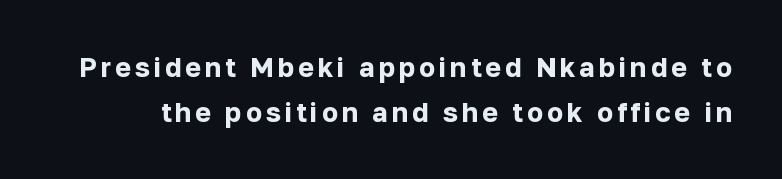
Descender tails drop into unmarked territory. Stroke thickness is high; the sample reads as a true bold. Whoever set this chose a conventional vertical rhythm. A typesetter would mark this as roman, not italic.
